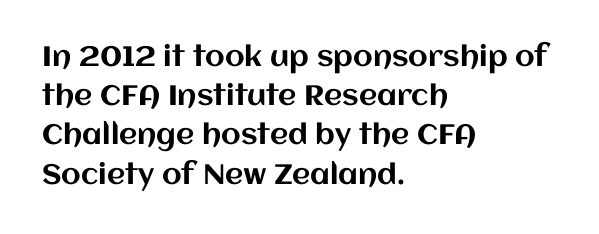
The image shows 28 px text type, upright; set left-aligned, normal line spacing (1.4x), normal letter spacing, not underlined; medium stroke contrast and a large x-height.
